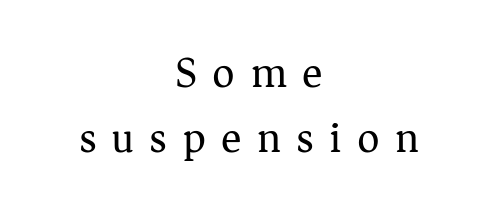
Font category for this specimen: serif. Rendered with straight, roman letterforms. These lines stack symmetrically, like a column narrowing and widening about its center. No chunkiness to these letters — they're not bold. Unmarked baselines from the first word to the last.
